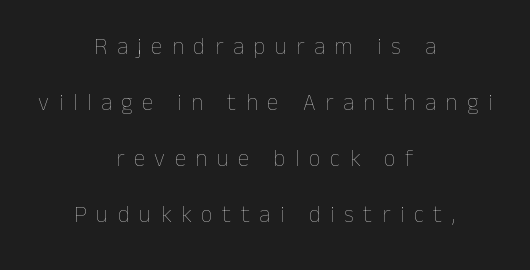
{"italic": "no", "bold": "no", "underline": "no", "align": "center", "line_spacing": "loose", "line_spacing_ratio": 2.43, "letter_spacing": "wide", "letter_spacing_em": 0.42, "glyph_px": 23}
